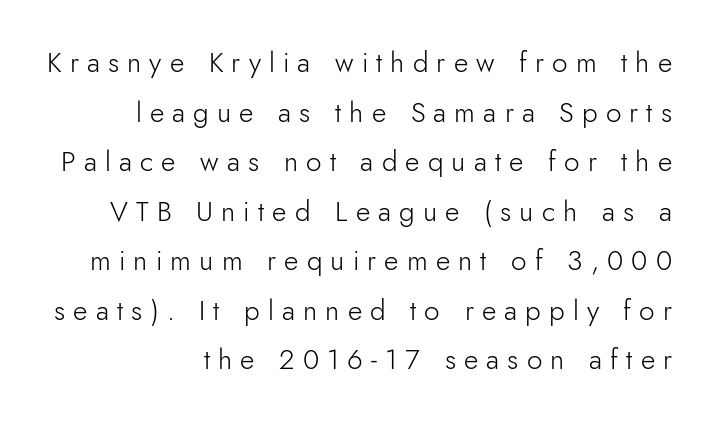
{"serif": "no", "italic": "no", "bold": "no", "weight": "light", "width": "normal", "stroke_contrast": "low", "x_height": "small", "monospaced": "no", "underline": "no", "align": "right", "line_spacing_ratio": 1.77, "letter_spacing": "wide", "letter_spacing_em": 0.29, "glyph_px": 28}
